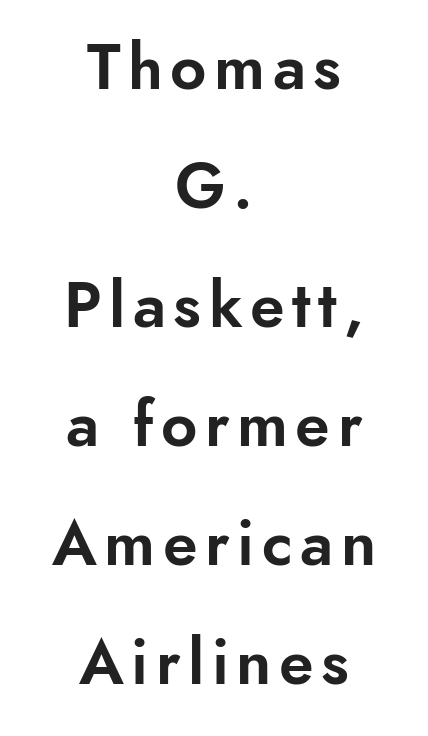
{"serif": "no", "italic": "no", "width": "normal", "stroke_contrast": "low", "x_height": "small", "monospaced": "no", "underline": "no", "align": "center", "line_spacing_ratio": 1.89, "glyph_px": 63}
